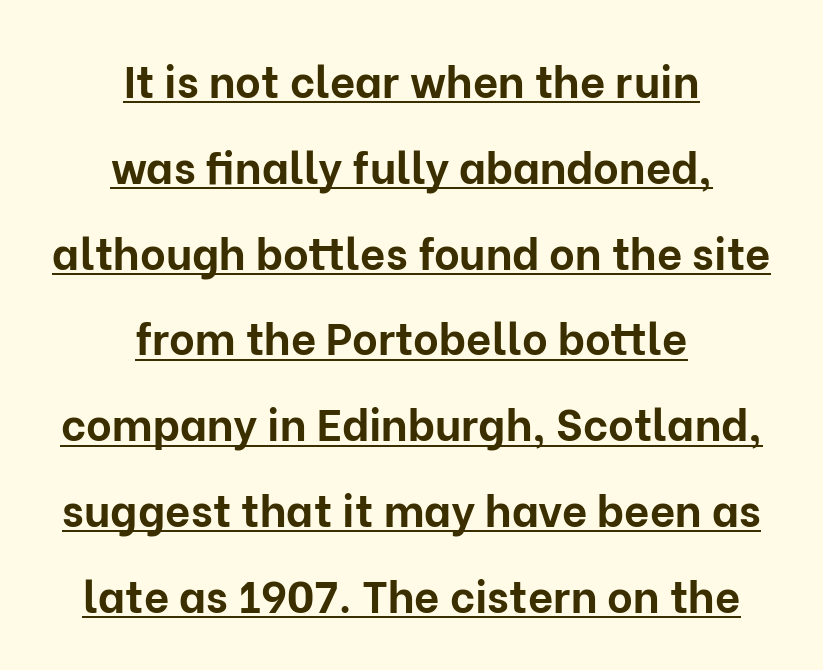
Looks like regular typesetting: each glyph gets only the width it needs. Glyph-to-glyph distance matches everyday printed text. A full-strength bold gives these letters their thick strokes. One glance says open: line gaps are wider than usual.
